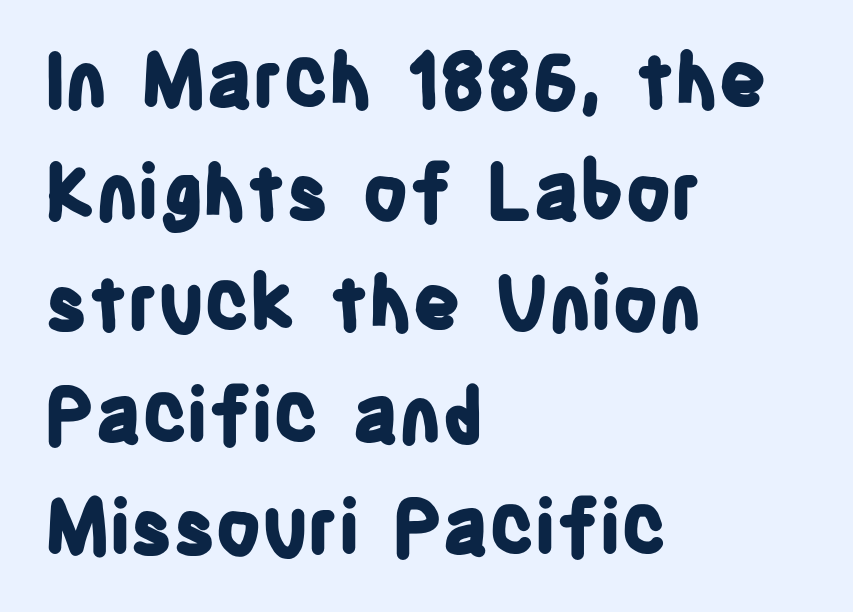
The image shows 75 px bold, condensed sans-serif type, upright; set left-aligned, normal line spacing (1.49x), normal letter spacing, not underlined; low stroke contrast and a large x-height.
